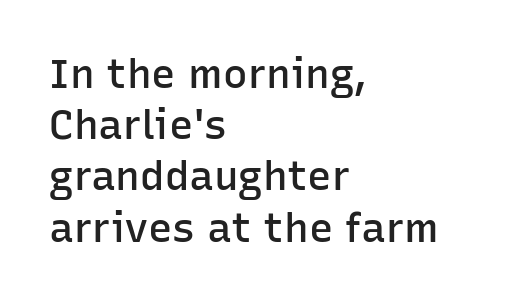
You could not count columns in this text — the font is proportionally spaced. Weight check: semibold — heavier than regular, not quite bold. The letters carry no serifs — their stems end cleanly without finishing strokes. Notice how the stems are strictly vertical — no italics here. Check the space under the baseline: it is left empty. This sample uses plain, unmodified letter spacing.
